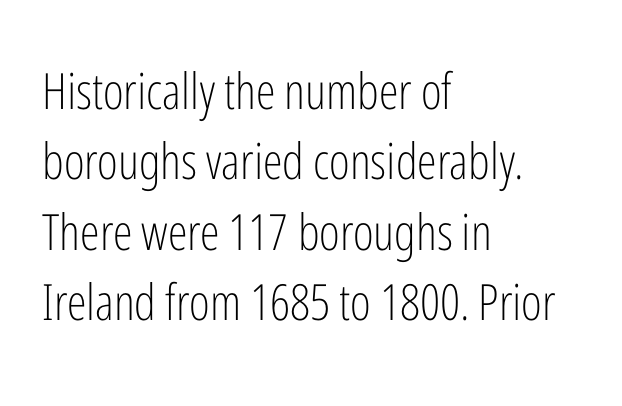
{"serif": "no", "italic": "no", "bold": "no", "weight": "light", "width": "condensed", "stroke_contrast": "low", "x_height": "medium", "monospaced": "no", "underline": "no", "align": "left", "line_spacing": "normal", "line_spacing_ratio": 1.41, "letter_spacing": "normal", "letter_spacing_em": 0.0, "glyph_px": 50}
